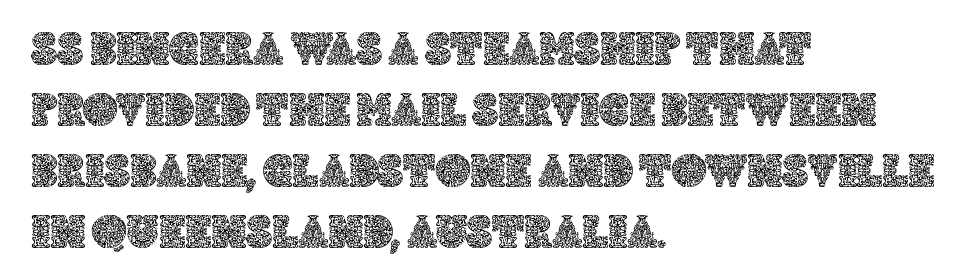
The image shows 48 px text type, upright; set left-aligned, normal line spacing (1.27x), normal letter spacing, not underlined; a large x-height.
